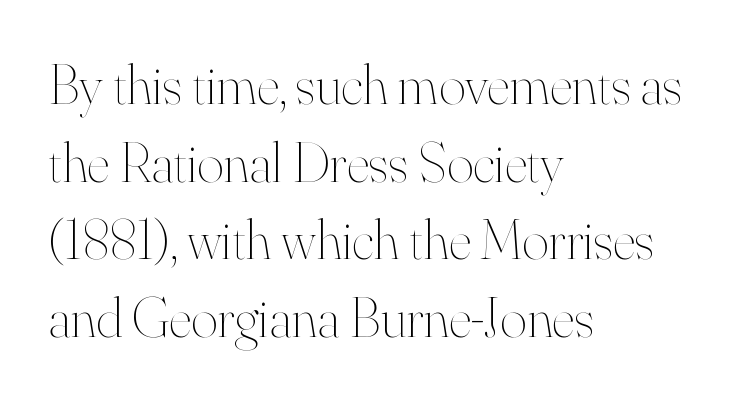
The image shows 57 px thin type, upright; set left-aligned, normal line spacing (1.36x), normal letter spacing, not underlined; high stroke contrast and a small x-height.
